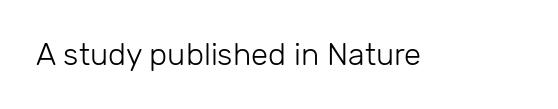
Q: Is the text bold? A: No.
Q: Is the text italic (slanted)? A: No, it is upright.
Q: Is the typeface a serif or a sans-serif typeface? A: Sans-serif.
Q: Is the text underlined? A: No.
Q: Is the spacing between letters normal or unusually wide? A: Normal.
Q: Width (condensed, normal, or wide)? A: Normal.
Q: Stroke contrast? A: Low.
Q: x-height? A: Medium.
Q: Monospaced? A: No.
